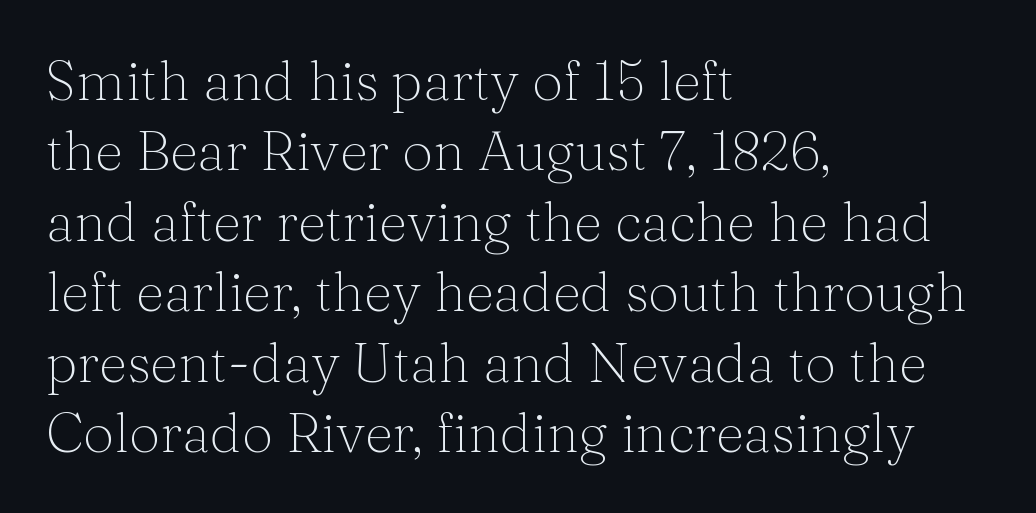
Q: Is the text bold? A: No.
Q: Is the text italic (slanted)? A: No, it is upright.
Q: Is the typeface a serif or a sans-serif typeface? A: Serif.
Q: Is the text underlined? A: No.
Q: How is the paragraph aligned? A: Left-aligned.
Q: Is the spacing between letters normal or unusually wide? A: Normal.
Q: Is the spacing between lines tight, normal or loose? A: Normal.
Q: Width (condensed, normal, or wide)? A: Normal.
Q: Stroke contrast? A: Medium.
Q: x-height? A: Medium.
Q: Monospaced? A: No.
